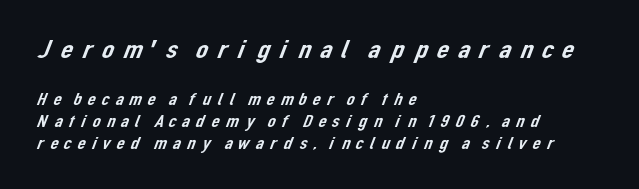
The image shows 27 px text type; set left-aligned, line spacing 1.21x, unusually wide letter spacing (+0.22 em), not underlined; the first (top) block is 1.5x larger.
